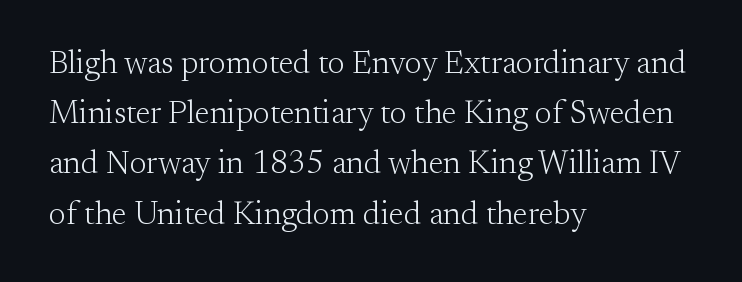
The passage shown has conventional tracking throughout. Here the designer chose a conventional face with non-uniform glyph widths. Vertical strokes here are truly vertical. Honestly, there is no underline to notice here at all. I'd call this a serif setting — the letters wear small feet.
